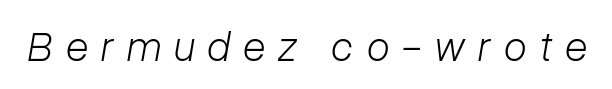
Q: Is the text bold? A: No.
Q: Is the text italic (slanted)? A: Yes, it leans right by about 10 degrees.
Q: Is the text underlined? A: No.
Q: Is the spacing between letters normal or unusually wide? A: Unusually wide.
Q: Width (condensed, normal, or wide)? A: Normal.
Q: Stroke contrast? A: Low.
Q: x-height? A: Medium.
Q: Monospaced? A: No.
